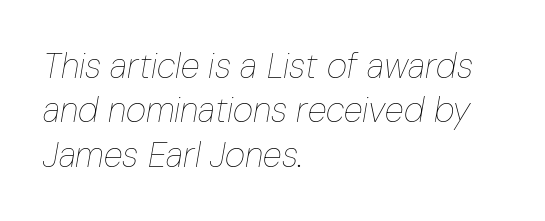
{"italic": "yes", "lean": "right", "slant_degrees": 10, "bold": "no", "weight": "thin", "width": "condensed", "stroke_contrast": "low", "x_height": "medium", "monospaced": "no", "underline": "no", "align": "left", "line_spacing": "normal", "line_spacing_ratio": 1.27, "letter_spacing": "normal", "letter_spacing_em": 0.0, "glyph_px": 35}
